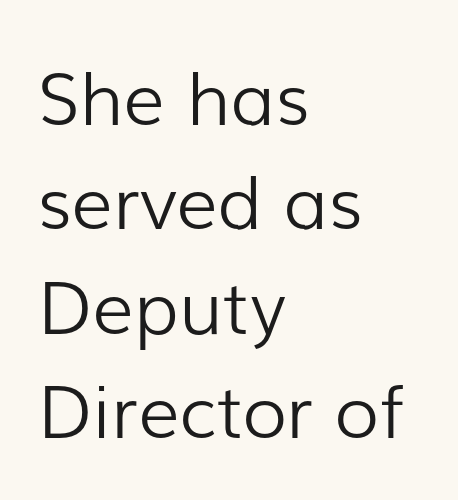
Q: Is the text bold? A: No.
Q: Is the text italic (slanted)? A: No, it is upright.
Q: Is the typeface a serif or a sans-serif typeface? A: Sans-serif.
Q: Is the text underlined? A: No.
Q: How is the paragraph aligned? A: Left-aligned.
Q: Is the spacing between letters normal or unusually wide? A: Normal.
Q: Is the spacing between lines tight, normal or loose? A: Normal.
Q: Width (condensed, normal, or wide)? A: Normal.
Q: Stroke contrast? A: Low.
Q: x-height? A: Medium.
Q: Monospaced? A: No.
